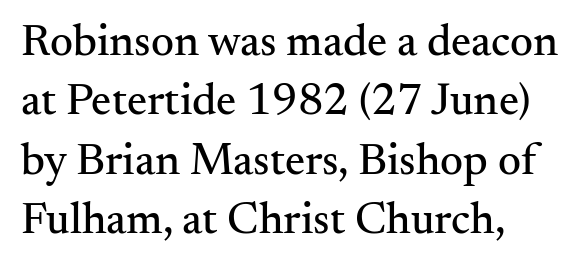
The image shows 45 px serif type, upright; set left-aligned, normal line spacing (1.32x), normal letter spacing, not underlined; medium stroke contrast and a small x-height.
